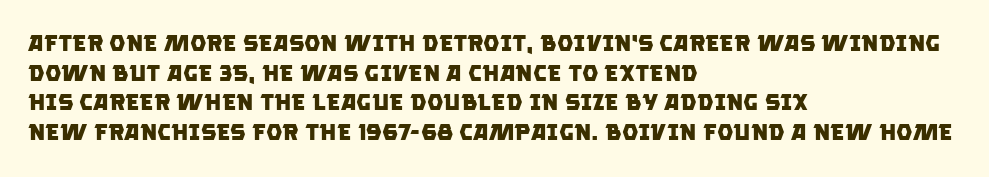
Plain, unruled lines of type. What weight is shown? A full bold with thick strokes. Rows of type keep a routine distance in the vertical direction. Students, note that the glyphs here touch the page at normal intervals. In CSS terms this would be text-align: left.
